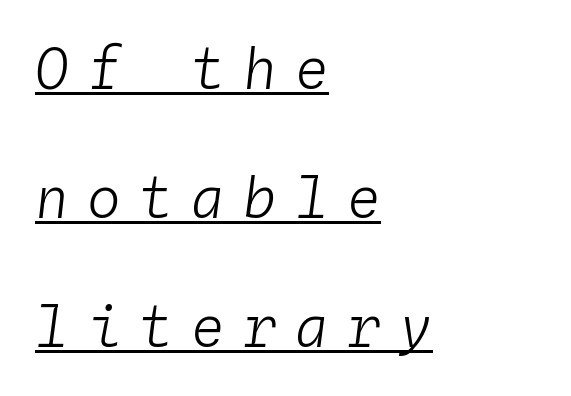
{"italic": "yes", "lean": "right", "slant_degrees": 4, "bold": "no", "weight": "light", "width": "normal", "stroke_contrast": "low", "x_height": "medium", "monospaced": "yes", "underline": "yes", "align": "left", "line_spacing": "loose", "line_spacing_ratio": 2.3, "letter_spacing": "wide", "letter_spacing_em": 0.33, "glyph_px": 56}
